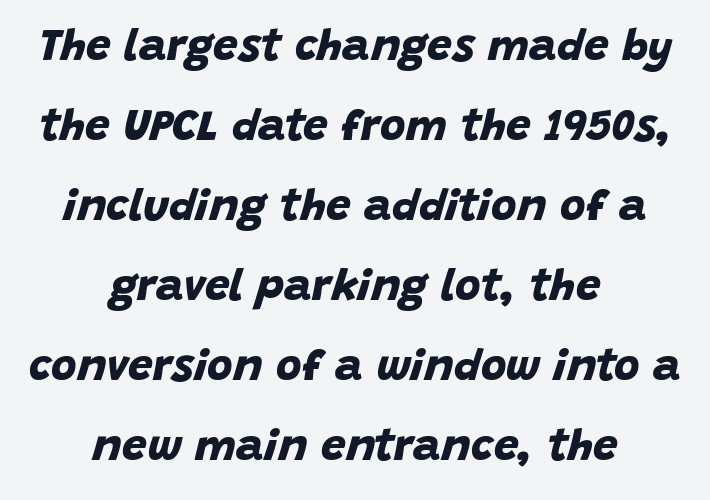
Nobody drew a line under any word here. The glyphs have the mass of a bold cut. Glyph-to-glyph distance matches everyday printed text. The type family on display is of the sans-serif kind.
